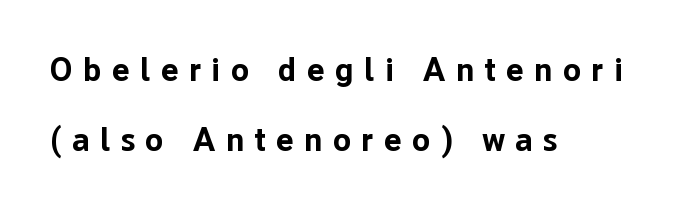
{"serif": "no", "italic": "no", "bold": "yes", "weight": "bold", "width": "normal", "stroke_contrast": "low", "x_height": "medium", "monospaced": "no", "underline": "no", "align": "left", "line_spacing": "loose", "line_spacing_ratio": 2.13, "letter_spacing": "wide", "letter_spacing_em": 0.32, "glyph_px": 33}
